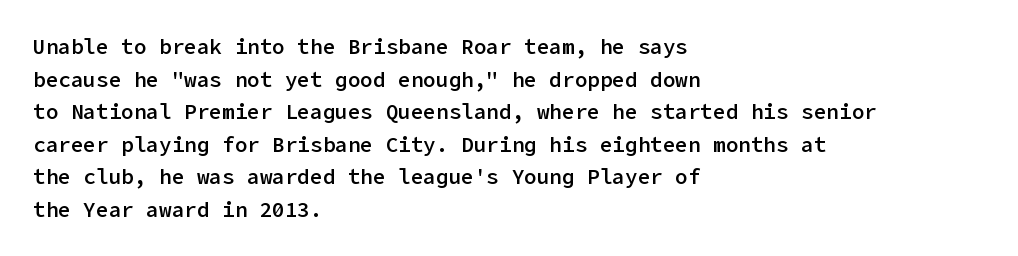
Q: Is the text bold? A: Semi-bold.
Q: Is the text italic (slanted)? A: No, it is upright.
Q: Is the text underlined? A: No.
Q: How is the paragraph aligned? A: Left-aligned.
Q: Is the spacing between letters normal or unusually wide? A: Normal.
Q: Is the spacing between lines tight, normal or loose? A: Normal.
